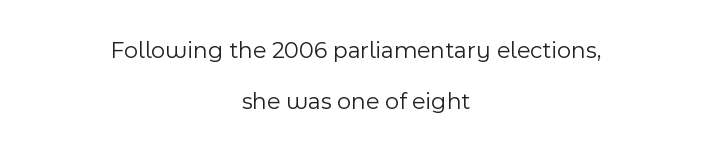
The image shows 24 px text type, upright; set centered, loose line spacing (2.13x), normal letter spacing, not underlined.
